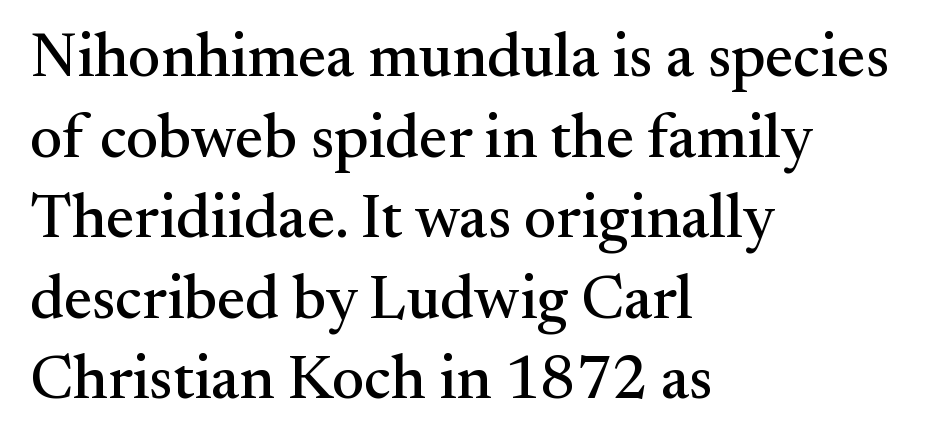
Q: Is the text italic (slanted)? A: No, it is upright.
Q: Is the typeface a serif or a sans-serif typeface? A: Serif.
Q: Is the text underlined? A: No.
Q: How is the paragraph aligned? A: Left-aligned.
Q: Is the spacing between letters normal or unusually wide? A: Normal.
Q: Is the spacing between lines tight, normal or loose? A: Normal.
Q: Width (condensed, normal, or wide)? A: Normal.
Q: Stroke contrast? A: Medium.
Q: x-height? A: Small.
Q: Monospaced? A: No.
